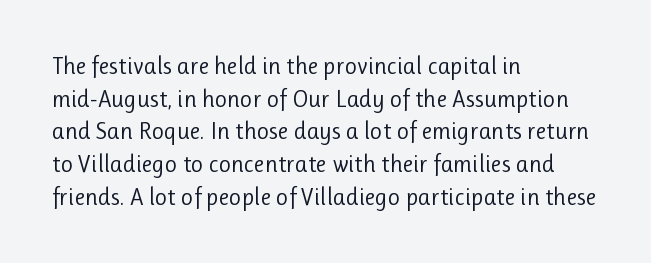
The image shows 24 px text type, upright; set left-aligned, normal line spacing (1.36x), normal letter spacing, not underlined.
